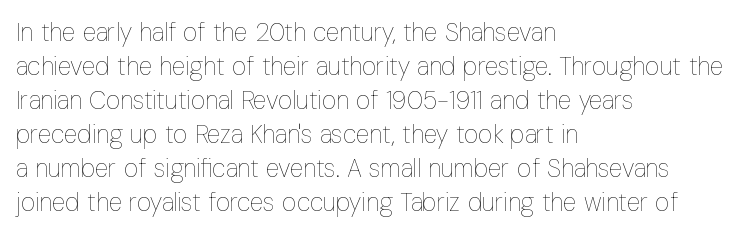
{"italic": "no", "bold": "no", "underline": "no", "align": "left", "line_spacing": "normal", "line_spacing_ratio": 1.36, "letter_spacing": "normal", "letter_spacing_em": 0.0, "glyph_px": 25}
